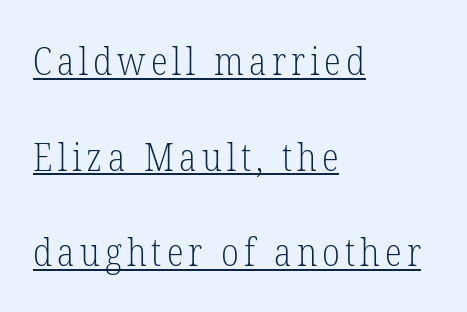
Unbolded letterforms with no extra heft. The paragraph shown leans on its left margin. Leading is clearly above the norm, producing a sparse column. Classification — serif. Honestly, the underline is the first thing you notice here.
